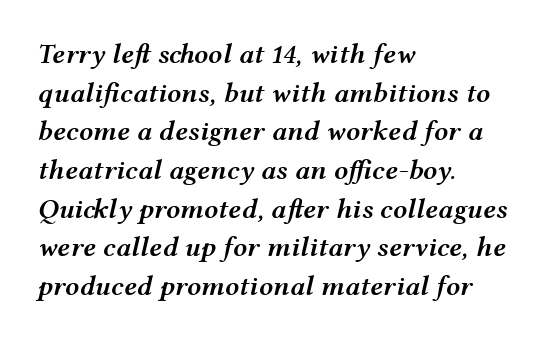
Tracking value appears to be zero — textbook default spacing. Descenders are the only things crossing below the line. Typographic density is moderately raised because the face is semibold. Horizontal bands of white between lines are of average thickness. Compared with a centered layout, this one pins lines to the left instead.
